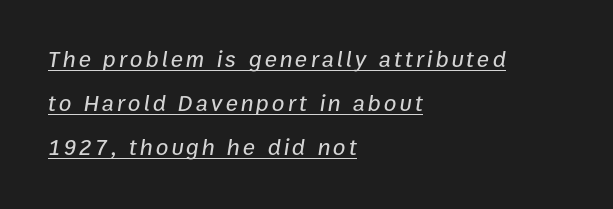
Q: Is the text italic (slanted)? A: Yes, it leans right by about 9 degrees.
Q: Is the text underlined? A: Yes.
Q: How is the paragraph aligned? A: Left-aligned.
Q: Is the spacing between lines tight, normal or loose? A: Loose.
